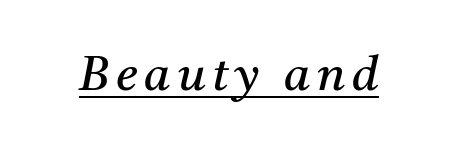
{"serif": "yes", "italic": "yes", "lean": "right", "slant_degrees": 11, "bold": "no", "weight": "regular", "width": "normal", "stroke_contrast": "medium", "x_height": "medium", "monospaced": "no", "underline": "yes", "glyph_px": 48}
